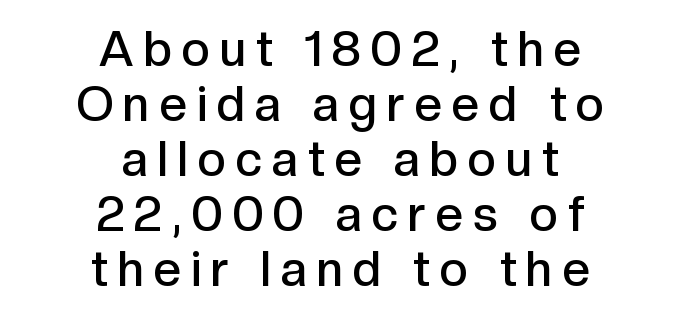
The image shows 49 px semibold sans-serif type, upright; set centered, tight line spacing (1.12x), unusually wide letter spacing (+0.2 em), not underlined; a medium x-height.
